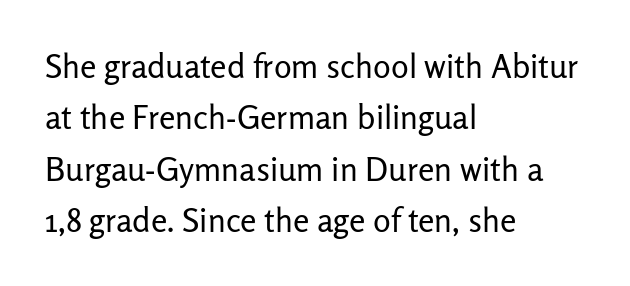
{"serif": "no", "italic": "no", "bold": "no", "weight": "regular", "width": "normal", "stroke_contrast": "low", "x_height": "medium", "monospaced": "no", "underline": "no", "align": "left", "line_spacing": "normal", "line_spacing_ratio": 1.56, "letter_spacing": "normal", "letter_spacing_em": 0.0, "glyph_px": 33}
